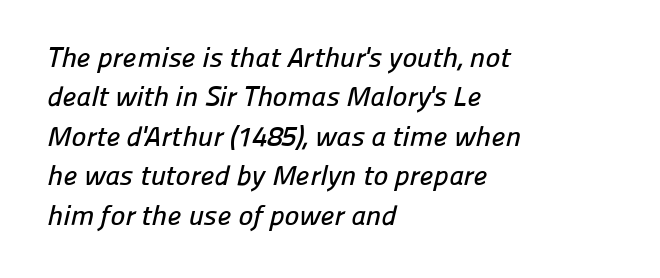
Q: Is the typeface a serif or a sans-serif typeface? A: Sans-serif.
Q: Is the text underlined? A: No.
Q: How is the paragraph aligned? A: Left-aligned.
Q: Is the spacing between letters normal or unusually wide? A: Normal.
Q: Is the spacing between lines tight, normal or loose? A: Normal.
Q: Width (condensed, normal, or wide)? A: Normal.
Q: Stroke contrast? A: Low.
Q: x-height? A: Medium.
Q: Monospaced? A: No.
